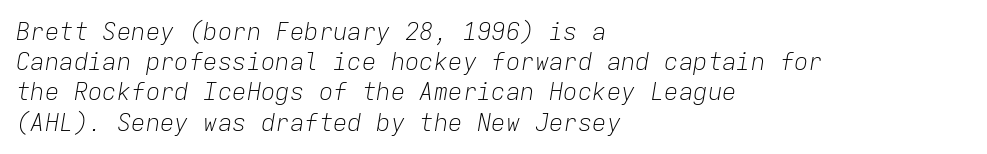
{"italic": "yes", "lean": "right", "slant_degrees": 9, "bold": "no", "underline": "no", "align": "left", "line_spacing": "normal", "line_spacing_ratio": 1.26, "letter_spacing": "normal", "letter_spacing_em": 0.0, "glyph_px": 24}
